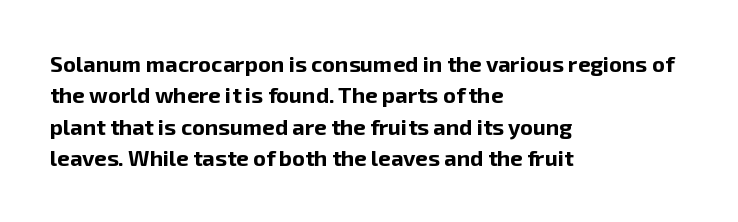
The vertical gap from one line to the next is medium. Bold? Absolutely — the strokes are thick and heavy. Plain, unruled lines of type. The ragged edge is on the right, which tells us the setting is flush left.
